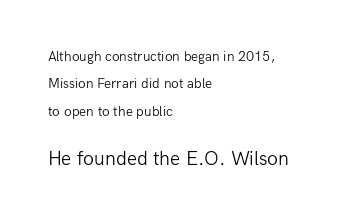
The image shows 20 px text type, upright; set left-aligned, loose line spacing (1.95x), normal letter spacing, not underlined; the second (bottom) block is 1.43x larger.
